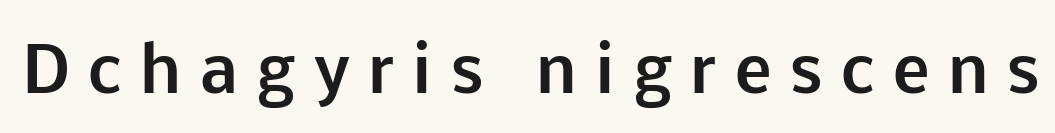
{"serif": "no", "italic": "no", "bold": "yes", "weight": "bold", "width": "normal", "stroke_contrast": "low", "x_height": "medium", "monospaced": "no", "underline": "no", "letter_spacing": "wide", "letter_spacing_em": 0.3, "glyph_px": 62}
